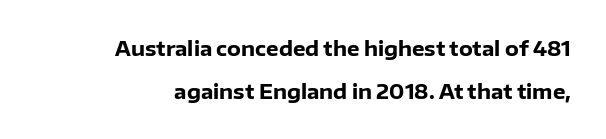
Tracking value appears to be zero — textbook default spacing. The specimen reads as upright at a glance. Underlining? Definitely not there. Does the leading feel generous? Absolutely, it's lavish. Set as a true bold cut, around the 700 mark.
